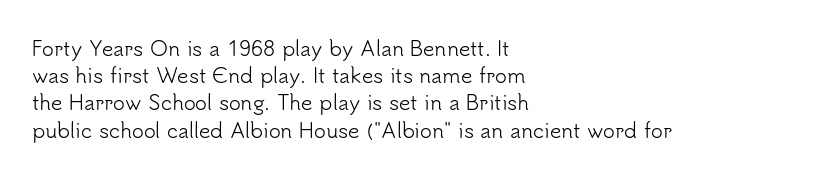
The image shows 20 px text type, upright; set left-aligned, normal line spacing (1.36x), normal letter spacing, not underlined.
